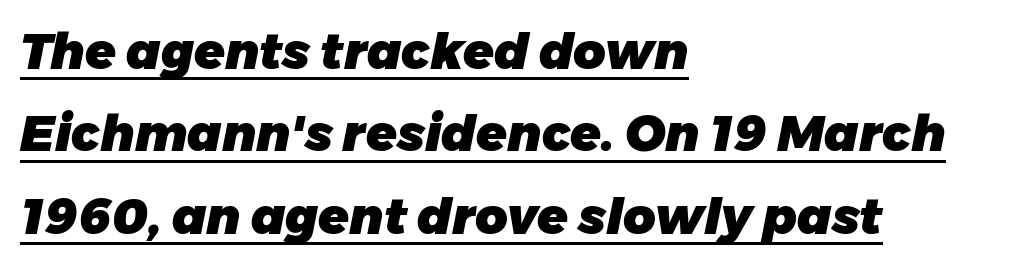
Q: Is the text bold? A: Yes.
Q: Is the text italic (slanted)? A: Yes, it leans right by about 11 degrees.
Q: Is the text underlined? A: Yes.
Q: How is the paragraph aligned? A: Left-aligned.
Q: Is the spacing between letters normal or unusually wide? A: Normal.
Q: Is the spacing between lines tight, normal or loose? A: Normal.
Q: Width (condensed, normal, or wide)? A: Normal.
Q: Stroke contrast? A: Low.
Q: x-height? A: Medium.
Q: Monospaced? A: No.
